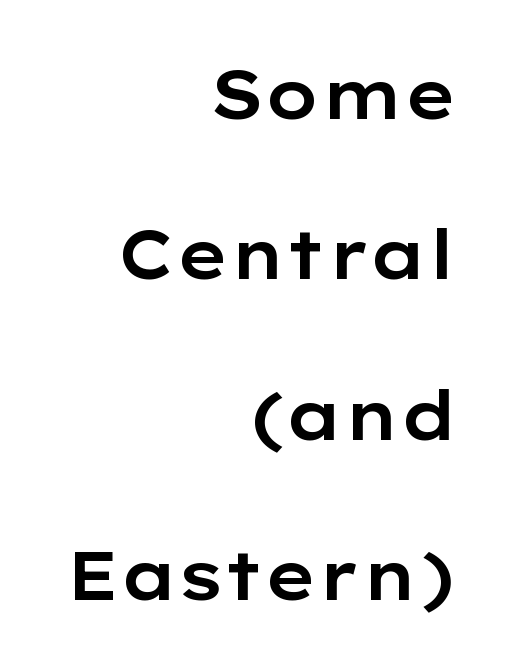
Descender tails drop into unmarked territory. Typographically, this falls in the sans-serif category. The lettering stays uniformly vertical, giving the passage a roman look. You could call the tracking neutral — neither tight nor loose. Interline gaps are noticeably wide in this sample. The passage shown is typed in a proportional face where columns would drift.
